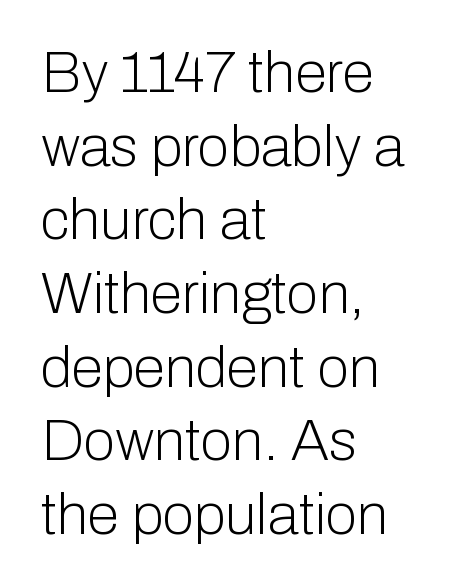
{"serif": "no", "italic": "no", "bold": "no", "weight": "light", "width": "normal", "stroke_contrast": "low", "x_height": "medium", "monospaced": "no", "underline": "no", "align": "left", "line_spacing": "normal", "line_spacing_ratio": 1.27, "letter_spacing": "normal", "letter_spacing_em": 0.0, "glyph_px": 58}
